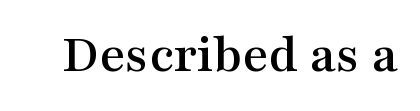
Q: Is the text italic (slanted)? A: No, it is upright.
Q: Is the typeface a serif or a sans-serif typeface? A: Serif.
Q: Is the text underlined? A: No.
Q: Is the spacing between letters normal or unusually wide? A: Normal.
Q: Width (condensed, normal, or wide)? A: Wide.
Q: Stroke contrast? A: Medium.
Q: x-height? A: Medium.
Q: Monospaced? A: No.
